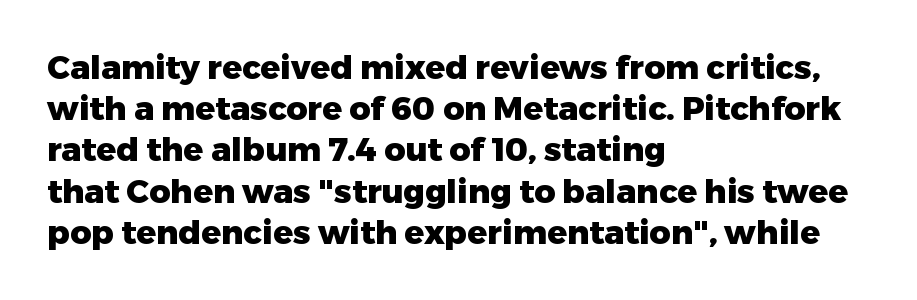
Is this a fixed-width face? No — the glyphs have proportional, varying widths. Stroke terminals: plain, sans-serif. The block of text has a typical density, with ordinary space between rows. Each line starts at the same left margin while the right side varies.
